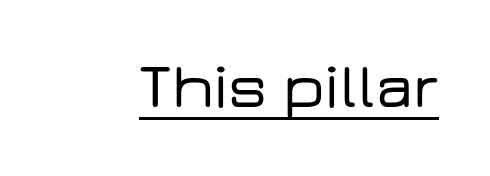
{"serif": "no", "italic": "no", "width": "wide", "stroke_contrast": "low", "x_height": "medium", "monospaced": "no", "underline": "yes", "letter_spacing": "normal", "letter_spacing_em": 0.0, "glyph_px": 64}
